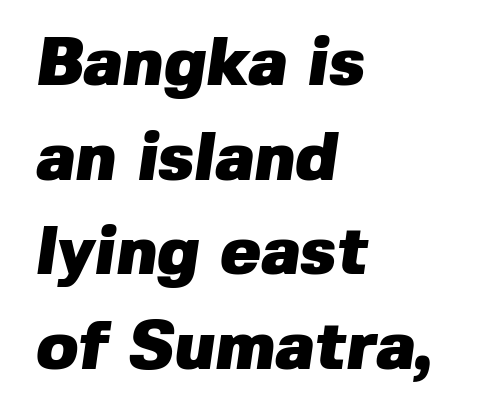
The image shows 68 px heavy sans-serif type; set left-aligned, normal line spacing (1.39x), normal letter spacing, not underlined; low stroke contrast and a medium x-height.
